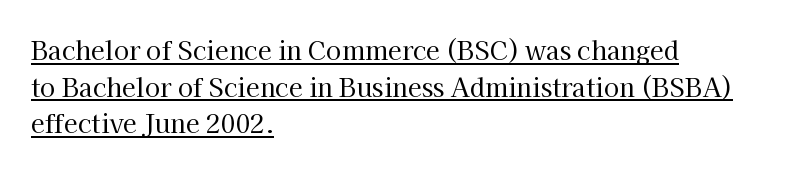
Q: Is the text bold? A: No.
Q: Is the text italic (slanted)? A: No, it is upright.
Q: Is the text underlined? A: Yes.
Q: How is the paragraph aligned? A: Left-aligned.
Q: Is the spacing between letters normal or unusually wide? A: Normal.
Q: Is the spacing between lines tight, normal or loose? A: Normal.
